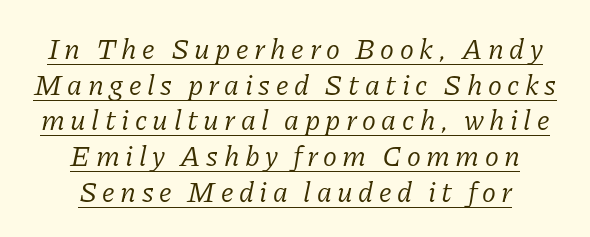
The letterforms sit at book weight or below. The passage shown is underscored from start to finish. The lettering tilts uniformly, giving the passage an italic look. The text was rendered using a seriffed face with decorative stroke endings.
